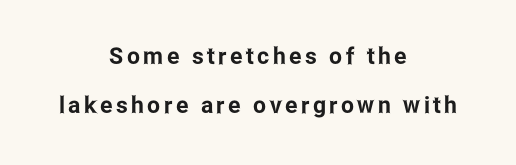
The rendering uses a large line-height, opening up the rows. Layout note: lines centered. Does the lettering tilt? It doesn't — this is upright. Decoration check: the copy has no underline.
